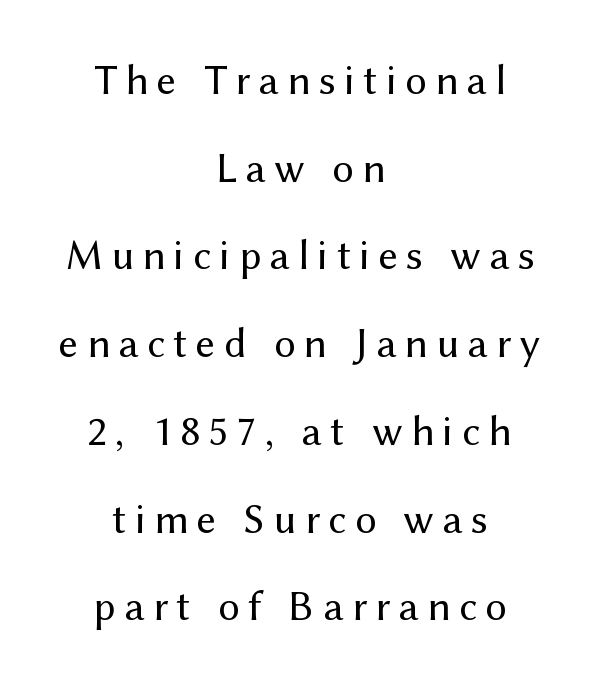
{"serif": "no", "italic": "no", "bold": "no", "weight": "regular", "width": "normal", "stroke_contrast": "medium", "x_height": "medium", "monospaced": "no", "underline": "no", "align": "center", "line_spacing": "loose", "line_spacing_ratio": 2.04, "glyph_px": 43}
